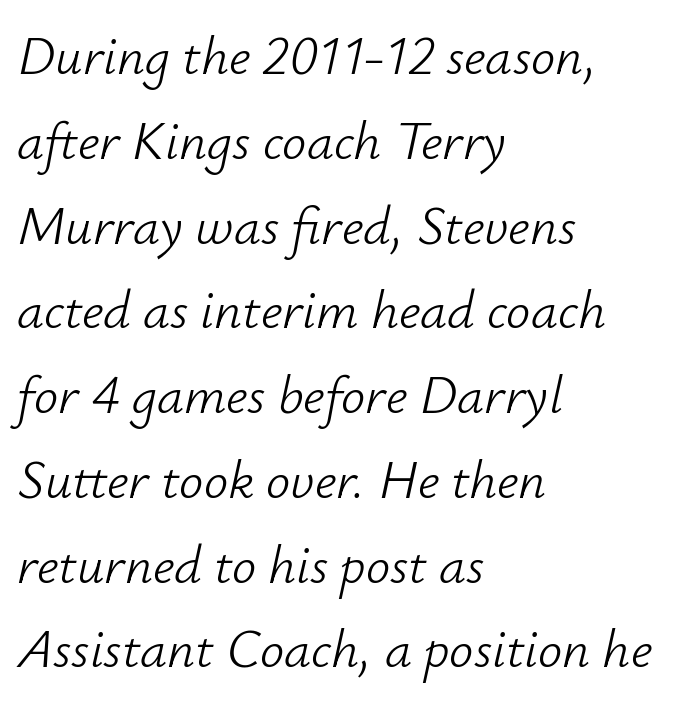
Q: Is the text bold? A: No.
Q: Is the text italic (slanted)? A: Yes, it leans right by about 12 degrees.
Q: Is the text underlined? A: No.
Q: How is the paragraph aligned? A: Left-aligned.
Q: Is the spacing between letters normal or unusually wide? A: Normal.
Q: Is the spacing between lines tight, normal or loose? A: Normal.
Q: Width (condensed, normal, or wide)? A: Normal.
Q: Stroke contrast? A: Low.
Q: x-height? A: Small.
Q: Monospaced? A: No.
